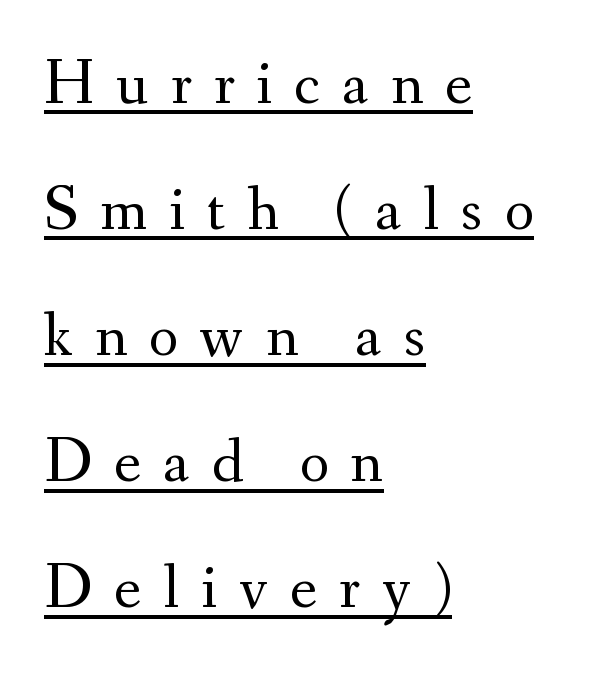
Q: Is the text bold? A: No.
Q: Is the text italic (slanted)? A: No, it is upright.
Q: Is the typeface a serif or a sans-serif typeface? A: Serif.
Q: Is the text underlined? A: Yes.
Q: How is the paragraph aligned? A: Left-aligned.
Q: Is the spacing between letters normal or unusually wide? A: Unusually wide.
Q: Is the spacing between lines tight, normal or loose? A: Loose.
Q: Width (condensed, normal, or wide)? A: Normal.
Q: Stroke contrast? A: Medium.
Q: x-height? A: Small.
Q: Monospaced? A: No.
